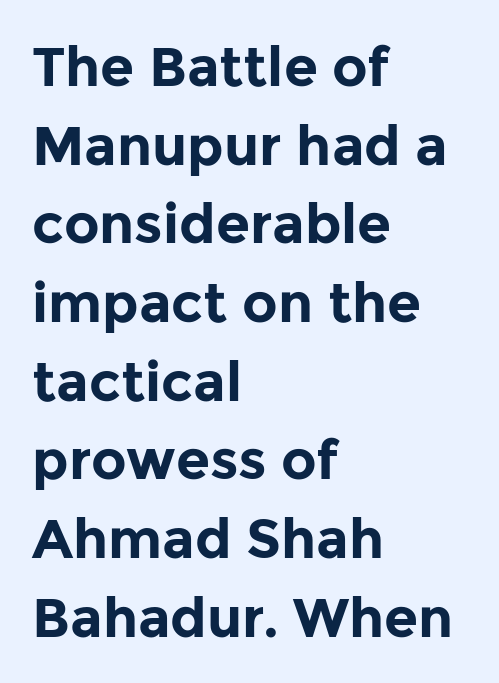
Q: Is the text bold? A: Yes.
Q: Is the text italic (slanted)? A: No, it is upright.
Q: Is the typeface a serif or a sans-serif typeface? A: Sans-serif.
Q: Is the text underlined? A: No.
Q: How is the paragraph aligned? A: Left-aligned.
Q: Is the spacing between letters normal or unusually wide? A: Normal.
Q: Is the spacing between lines tight, normal or loose? A: Normal.
Q: Width (condensed, normal, or wide)? A: Normal.
Q: Stroke contrast? A: Low.
Q: x-height? A: Medium.
Q: Monospaced? A: No.
